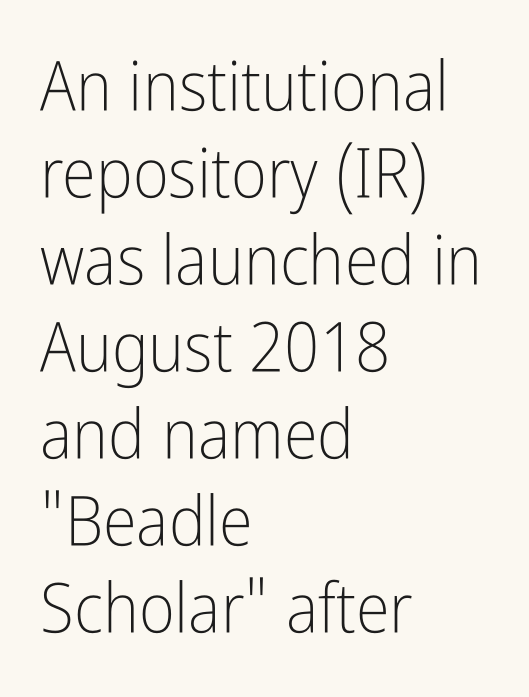
The image shows 69 px light, condensed sans-serif type, upright; set left-aligned, normal line spacing (1.26x), normal letter spacing, not underlined; low stroke contrast and a medium x-height.
